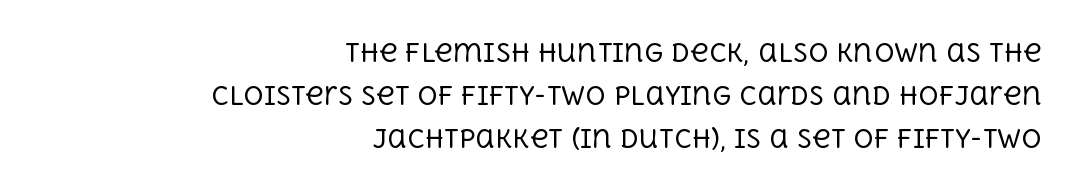
No extra ink here — the face is not bold. This sample is right-justified, so line beginnings fall wherever the words allow. Type without underlining. If you drew a line through each stem, it would be perfectly vertical. The tracking reads as untouched default to a designer's eye.
